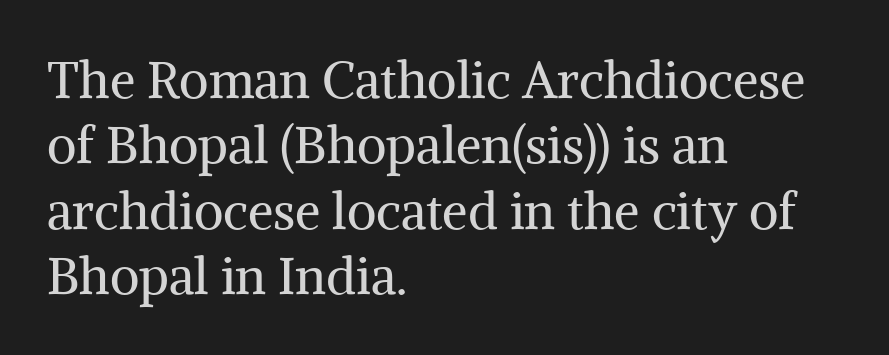
{"serif": "yes", "italic": "no", "bold": "no", "weight": "regular", "width": "normal", "stroke_contrast": "medium", "x_height": "medium", "monospaced": "no", "underline": "no", "align": "left", "line_spacing": "normal", "line_spacing_ratio": 1.28, "letter_spacing": "normal", "letter_spacing_em": 0.0, "glyph_px": 51}
